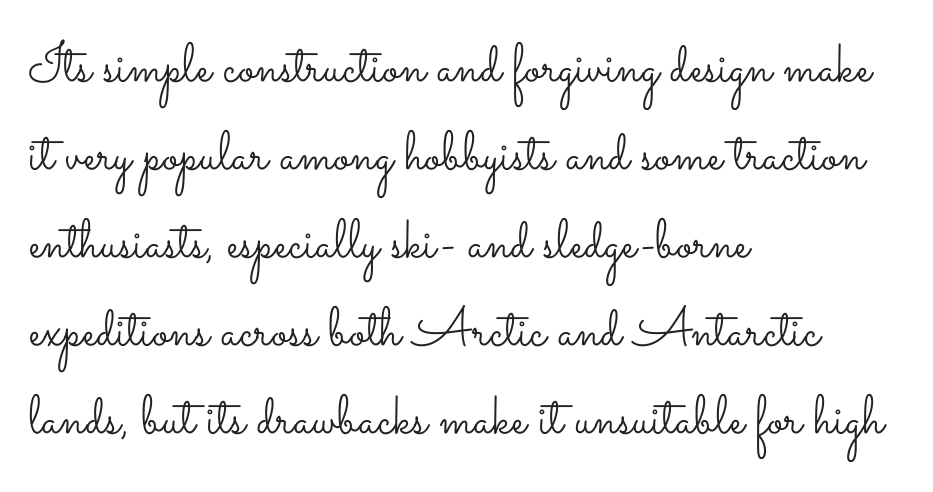
{"bold": "no", "weight": "light", "width": "wide", "stroke_contrast": "low", "x_height": "small", "monospaced": "no", "underline": "no", "align": "left", "line_spacing": "normal", "line_spacing_ratio": 1.6, "letter_spacing": "normal", "letter_spacing_em": 0.0, "glyph_px": 55}
